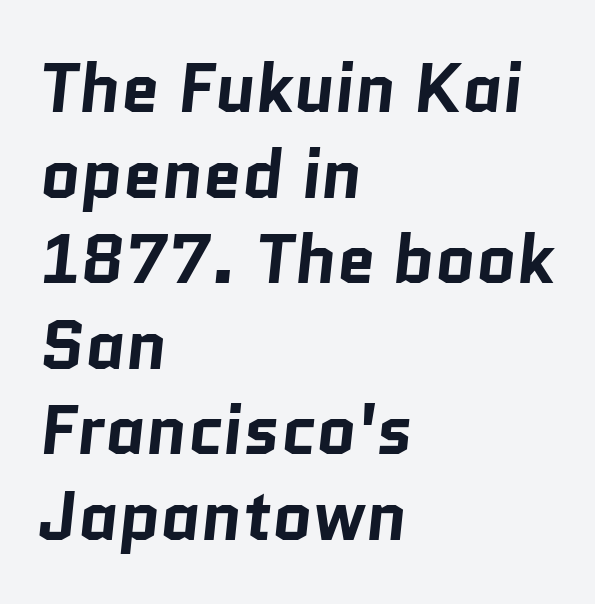
The image shows 69 px bold sans-serif type; set left-aligned, line spacing 1.24x, normal letter spacing, not underlined; low stroke contrast and a medium x-height.
